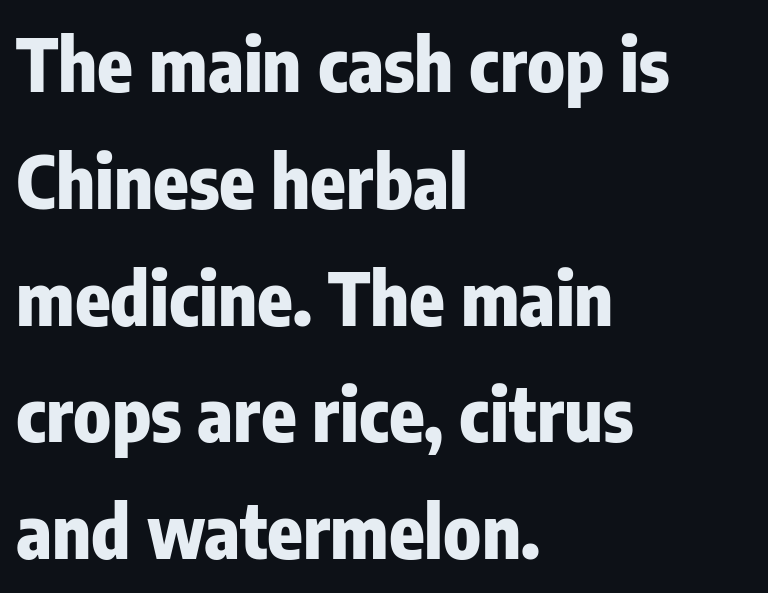
Q: Is the text bold? A: Yes.
Q: Is the text italic (slanted)? A: No, it is upright.
Q: Is the typeface a serif or a sans-serif typeface? A: Sans-serif.
Q: Is the text underlined? A: No.
Q: How is the paragraph aligned? A: Left-aligned.
Q: Is the spacing between letters normal or unusually wide? A: Normal.
Q: Is the spacing between lines tight, normal or loose? A: Normal.
Q: Width (condensed, normal, or wide)? A: Condensed.
Q: Stroke contrast? A: Low.
Q: x-height? A: Medium.
Q: Monospaced? A: No.
